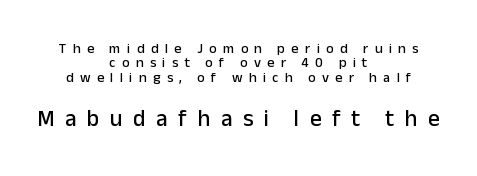
{"italic": "no", "underline": "no", "align": "center", "line_spacing": "tight", "line_spacing_ratio": 1.03, "letter_spacing": "wide", "letter_spacing_em": 0.46, "larger_block": "second", "size_ratio": 1.64, "glyph_px": 23}
